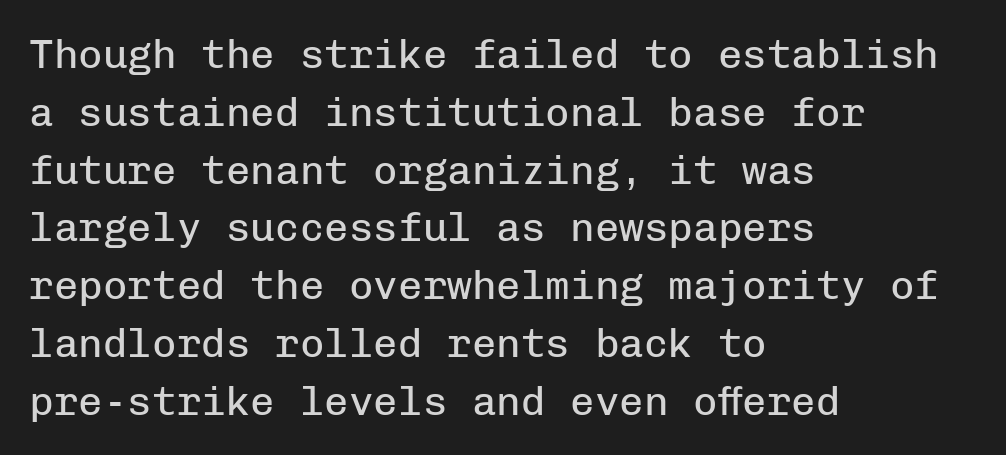
The image shows 41 px regular-weight sans-serif type, upright, monospaced; set left-aligned, normal line spacing (1.41x), normal letter spacing, not underlined; low stroke contrast and a medium x-height.
